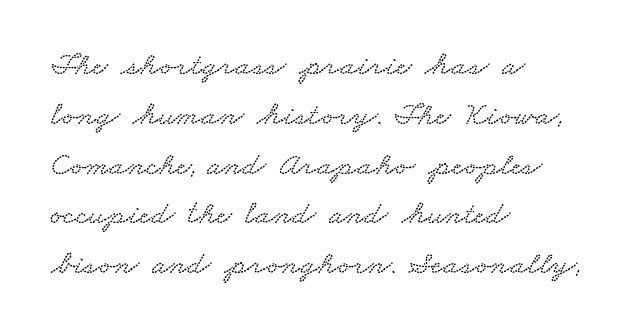
Typeset ragged right — the left edge is the straight one. The letters sit at their default tracking, neither squeezed nor spread. Character widths vary here, with narrow letters taking less room than wide ones. The specimen omits any rule beneath the text block's lines.
